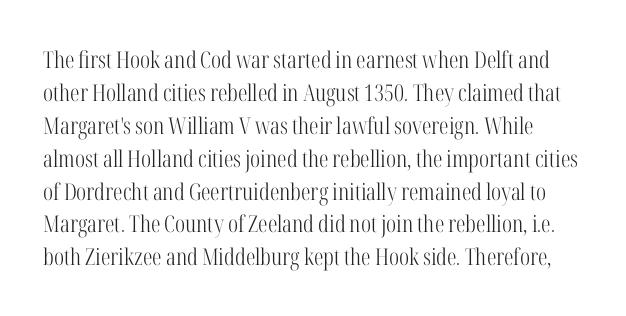
The image shows 23 px text type, upright; set normal line spacing (1.43x), normal letter spacing, not underlined.
